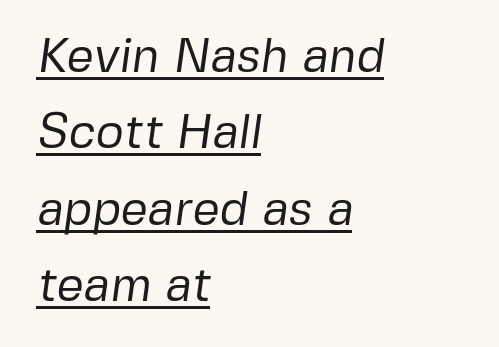
Q: Is the text bold? A: No.
Q: Is the typeface a serif or a sans-serif typeface? A: Sans-serif.
Q: Is the text underlined? A: Yes.
Q: How is the paragraph aligned? A: Left-aligned.
Q: Is the spacing between letters normal or unusually wide? A: Normal.
Q: Is the spacing between lines tight, normal or loose? A: Normal.
Q: Width (condensed, normal, or wide)? A: Normal.
Q: Stroke contrast? A: Low.
Q: x-height? A: Medium.
Q: Monospaced? A: No.
